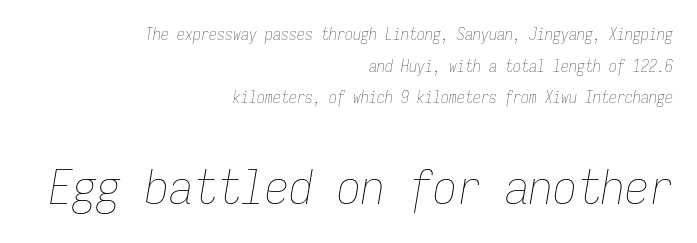
Every character here occupies the same horizontal width, giving the sample a typewriter-like rhythm. Each word holds together tightly as a unit, with standard inter-letter gaps. The strip under each line holds only bare page. This is oblique type, the kind used for emphasis or titles. The later block is typeset at a bigger size than the earlier block.
